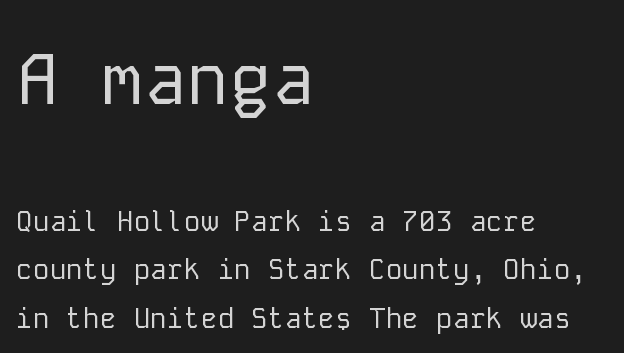
The image shows 71 px regular-weight sans-serif type, upright, monospaced; set left-aligned, line spacing 1.73x, normal letter spacing, not underlined; the first (top) block is 2.54x larger; low stroke contrast and a medium x-height.
